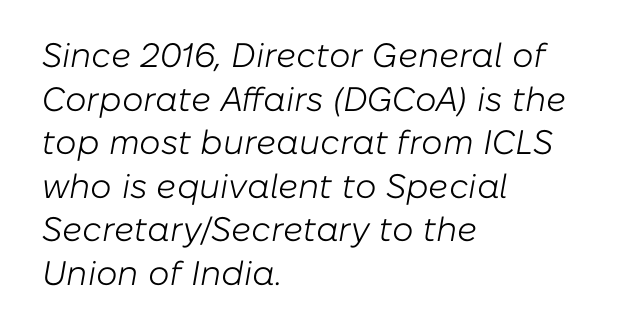
The image shows 34 px light type, italic (leaning right); set left-aligned, normal line spacing (1.28x), normal letter spacing, not underlined; low stroke contrast and a medium x-height.
